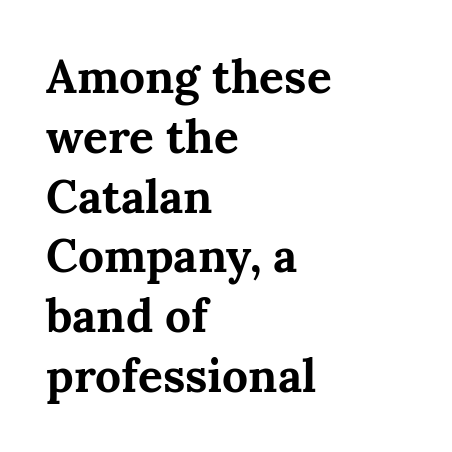
The image shows 46 px bold serif type, upright; set left-aligned, normal line spacing (1.3x), normal letter spacing, not underlined; medium stroke contrast and a medium x-height.
